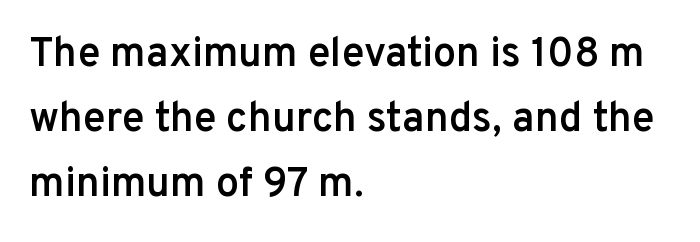
Q: Is the text bold? A: Semi-bold.
Q: Is the text italic (slanted)? A: No, it is upright.
Q: Is the typeface a serif or a sans-serif typeface? A: Sans-serif.
Q: Is the text underlined? A: No.
Q: How is the paragraph aligned? A: Left-aligned.
Q: Is the spacing between letters normal or unusually wide? A: Normal.
Q: Is the spacing between lines tight, normal or loose? A: Normal.
Q: Width (condensed, normal, or wide)? A: Normal.
Q: Stroke contrast? A: Low.
Q: x-height? A: Medium.
Q: Monospaced? A: No.
